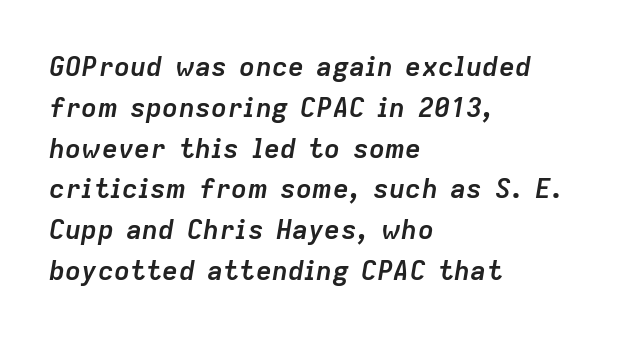
Q: Is the text bold? A: Yes.
Q: Is the text italic (slanted)? A: Yes, it leans right by about 9 degrees.
Q: Is the text underlined? A: No.
Q: How is the paragraph aligned? A: Left-aligned.
Q: Is the spacing between letters normal or unusually wide? A: Normal.
Q: Is the spacing between lines tight, normal or loose? A: Normal.
